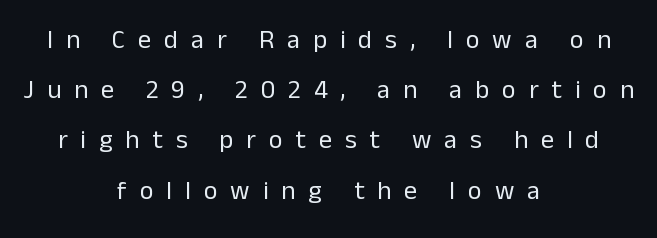
Q: Is the text bold? A: No.
Q: Is the text italic (slanted)? A: No, it is upright.
Q: Is the text underlined? A: No.
Q: How is the paragraph aligned? A: Centered.
Q: Is the spacing between letters normal or unusually wide? A: Unusually wide.
Q: Is the spacing between lines tight, normal or loose? A: Loose.
